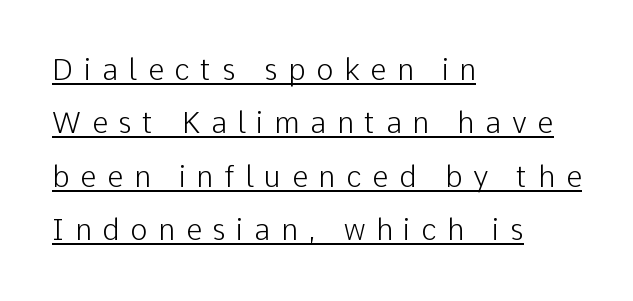
{"serif": "no", "italic": "no", "bold": "no", "weight": "light", "width": "normal", "stroke_contrast": "low", "x_height": "medium", "monospaced": "no", "underline": "yes", "align": "left", "line_spacing_ratio": 1.84, "letter_spacing": "wide", "letter_spacing_em": 0.37, "glyph_px": 29}
